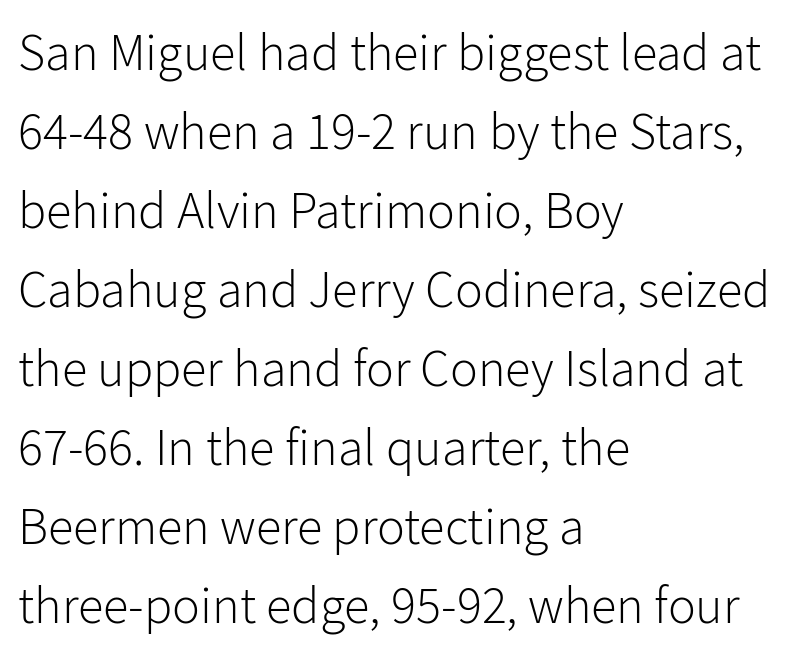
The image shows 52 px light sans-serif type, upright; set left-aligned, normal line spacing (1.52x), normal letter spacing, not underlined; low stroke contrast and a medium x-height.
